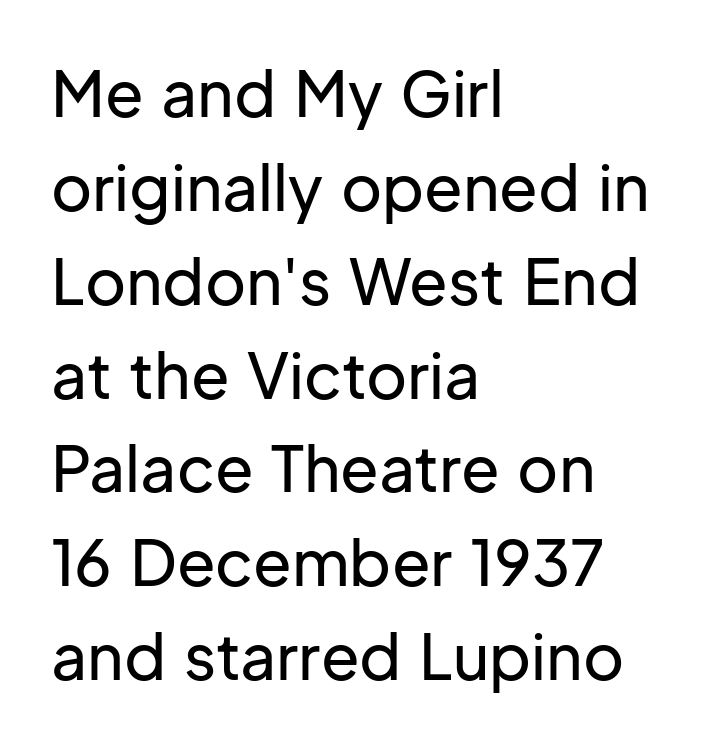
The image shows 63 px sans-serif type, upright; set left-aligned, normal line spacing (1.49x), normal letter spacing, not underlined; low stroke contrast and a medium x-height.
